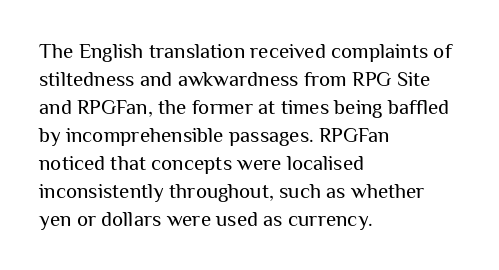
Q: Is the text bold? A: No.
Q: Is the text italic (slanted)? A: No, it is upright.
Q: Is the text underlined? A: No.
Q: How is the paragraph aligned? A: Left-aligned.
Q: Is the spacing between letters normal or unusually wide? A: Normal.
Q: Is the spacing between lines tight, normal or loose? A: Normal.
